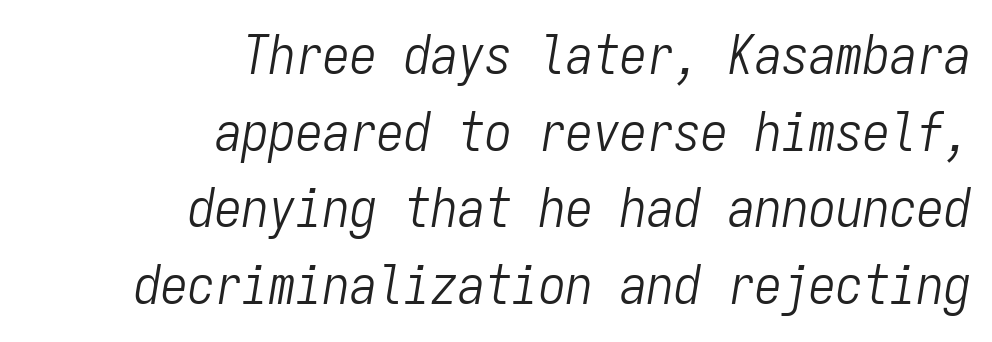
The image shows 54 px light, condensed type, italic (leaning right), monospaced; set right-aligned, normal line spacing (1.42x), normal letter spacing, not underlined; low stroke contrast and a medium x-height.
